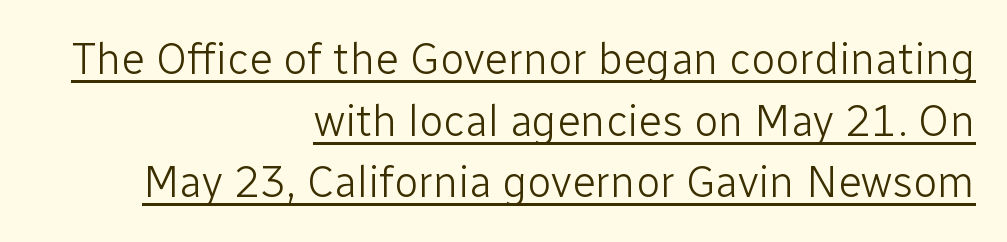
Q: Is the text bold? A: No.
Q: Is the text italic (slanted)? A: No, it is upright.
Q: Is the typeface a serif or a sans-serif typeface? A: Sans-serif.
Q: Is the text underlined? A: Yes.
Q: How is the paragraph aligned? A: Right-aligned.
Q: Is the spacing between letters normal or unusually wide? A: Normal.
Q: Is the spacing between lines tight, normal or loose? A: Normal.
Q: Width (condensed, normal, or wide)? A: Normal.
Q: Stroke contrast? A: Low.
Q: x-height? A: Medium.
Q: Monospaced? A: No.
